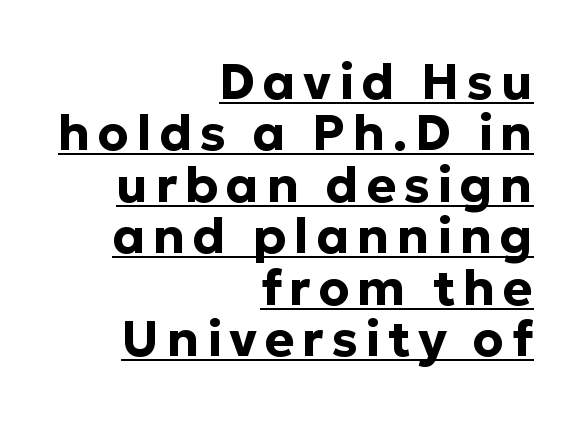
Q: Is the text bold? A: Yes.
Q: Is the text italic (slanted)? A: No, it is upright.
Q: Is the typeface a serif or a sans-serif typeface? A: Sans-serif.
Q: Is the text underlined? A: Yes.
Q: How is the paragraph aligned? A: Right-aligned.
Q: Is the spacing between lines tight, normal or loose? A: Tight.
Q: Width (condensed, normal, or wide)? A: Normal.
Q: Stroke contrast? A: Low.
Q: x-height? A: Medium.
Q: Monospaced? A: No.
